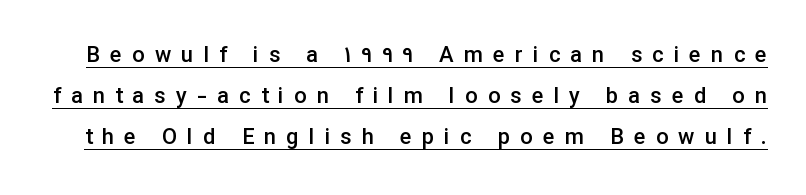
The image shows 22 px text type, upright; set line spacing 1.86x, unusually wide letter spacing (+0.46 em), underlined.
